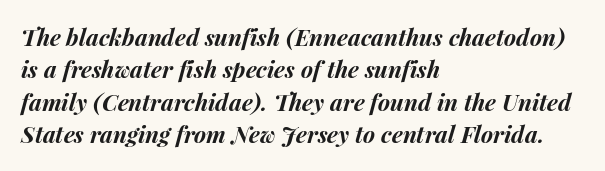
The image shows 23 px bold type, italic (leaning right); set left-aligned, normal line spacing (1.41x), normal letter spacing, not underlined.
